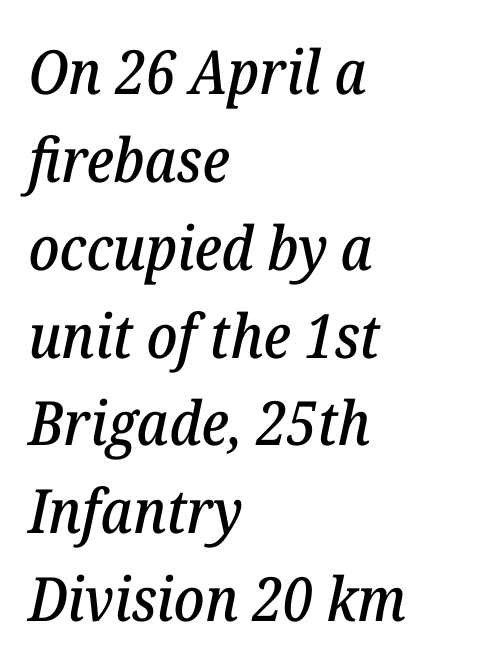
Q: Is the text italic (slanted)? A: Yes, it leans right by about 12 degrees.
Q: Is the typeface a serif or a sans-serif typeface? A: Serif.
Q: Is the text underlined? A: No.
Q: How is the paragraph aligned? A: Left-aligned.
Q: Is the spacing between letters normal or unusually wide? A: Normal.
Q: Is the spacing between lines tight, normal or loose? A: Normal.
Q: Width (condensed, normal, or wide)? A: Normal.
Q: Stroke contrast? A: Low.
Q: x-height? A: Medium.
Q: Monospaced? A: No.
